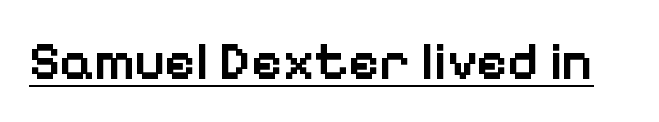
{"serif": "no", "italic": "no", "bold": "semi", "weight": "semibold", "width": "normal", "stroke_contrast": "low", "x_height": "medium", "monospaced": "no", "underline": "yes", "letter_spacing": "normal", "letter_spacing_em": 0.0, "glyph_px": 53}
